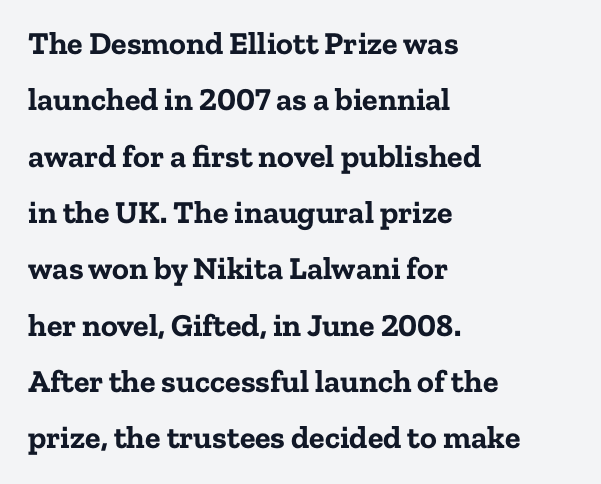
The image shows 32 px bold serif type, upright; set left-aligned, line spacing 1.76x, normal letter spacing, not underlined; low stroke contrast and a medium x-height.
